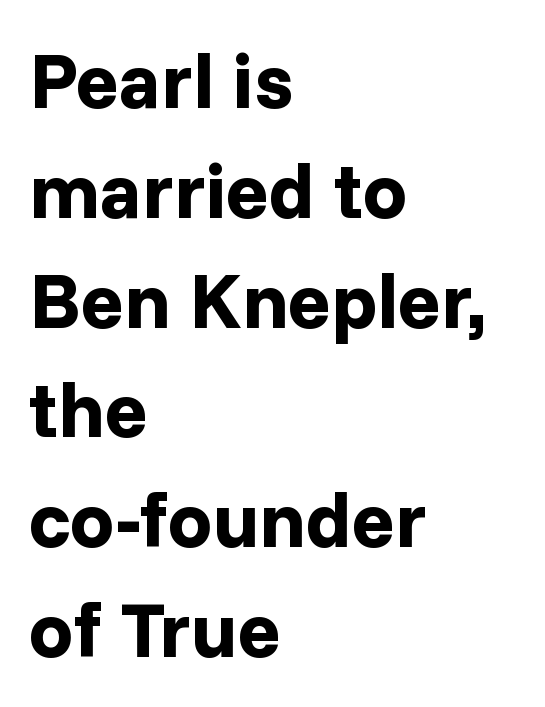
{"serif": "no", "italic": "no", "bold": "yes", "weight": "bold", "width": "normal", "stroke_contrast": "low", "x_height": "medium", "monospaced": "no", "underline": "no", "align": "left", "line_spacing": "normal", "line_spacing_ratio": 1.39, "letter_spacing": "normal", "letter_spacing_em": 0.0, "glyph_px": 79}
